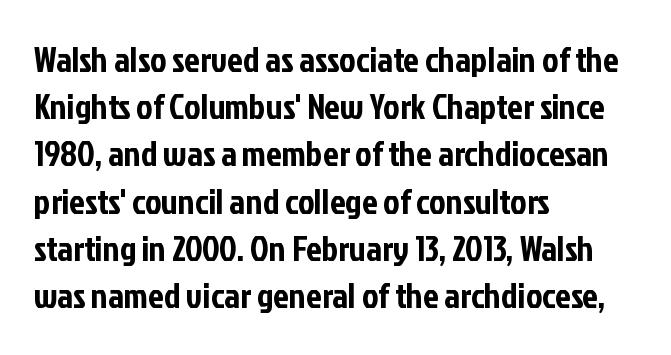
Q: Is the text italic (slanted)? A: No, it is upright.
Q: Is the typeface a serif or a sans-serif typeface? A: Sans-serif.
Q: Is the text underlined? A: No.
Q: How is the paragraph aligned? A: Left-aligned.
Q: Is the spacing between letters normal or unusually wide? A: Normal.
Q: Is the spacing between lines tight, normal or loose? A: Normal.
Q: Width (condensed, normal, or wide)? A: Condensed.
Q: Stroke contrast? A: Low.
Q: x-height? A: Medium.
Q: Monospaced? A: No.
